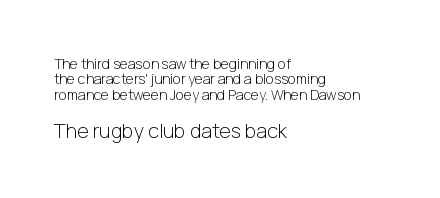
Q: Is the text bold? A: No.
Q: Is the text italic (slanted)? A: No, it is upright.
Q: Is the text underlined? A: No.
Q: How is the paragraph aligned? A: Left-aligned.
Q: Is the spacing between letters normal or unusually wide? A: Normal.
Q: Is the spacing between lines tight, normal or loose? A: Tight.
Q: Which block of text is set in a larger size, the first (top) or the second (bottom)? A: The second (bottom) one.
